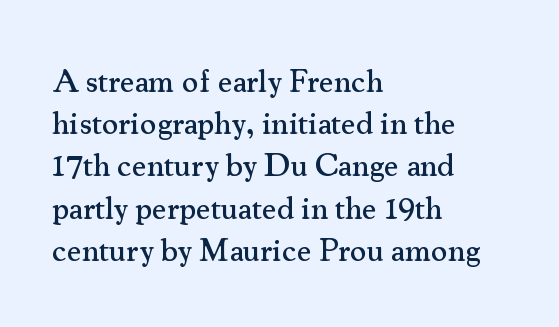
{"serif": "yes", "italic": "no", "width": "normal", "stroke_contrast": "medium", "x_height": "small", "monospaced": "no", "underline": "no", "align": "left", "line_spacing": "normal", "line_spacing_ratio": 1.32, "letter_spacing": "normal", "letter_spacing_em": 0.0, "glyph_px": 32}
